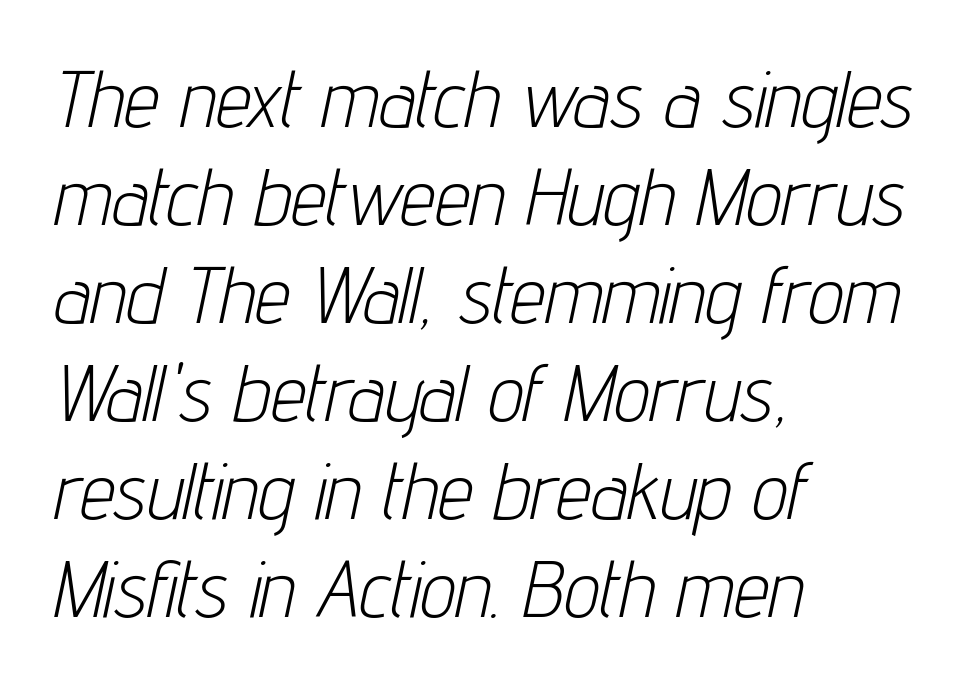
Q: Is the text bold? A: No.
Q: Is the text italic (slanted)? A: Yes, it leans right by about 12 degrees.
Q: Is the text underlined? A: No.
Q: How is the paragraph aligned? A: Left-aligned.
Q: Is the spacing between letters normal or unusually wide? A: Normal.
Q: Width (condensed, normal, or wide)? A: Condensed.
Q: Stroke contrast? A: Low.
Q: x-height? A: Medium.
Q: Monospaced? A: No.
